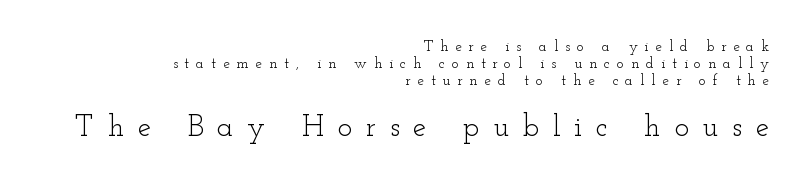
Q: Is the text bold? A: No.
Q: Is the text italic (slanted)? A: No, it is upright.
Q: Is the typeface a serif or a sans-serif typeface? A: Serif.
Q: Is the text underlined? A: No.
Q: How is the paragraph aligned? A: Right-aligned.
Q: Is the spacing between letters normal or unusually wide? A: Unusually wide.
Q: Is the spacing between lines tight, normal or loose? A: Tight.
Q: Which block of text is set in a larger size, the first (top) or the second (bottom)? A: The second (bottom) one.
Q: Width (condensed, normal, or wide)? A: Wide.
Q: Stroke contrast? A: Low.
Q: x-height? A: Small.
Q: Monospaced? A: No.
